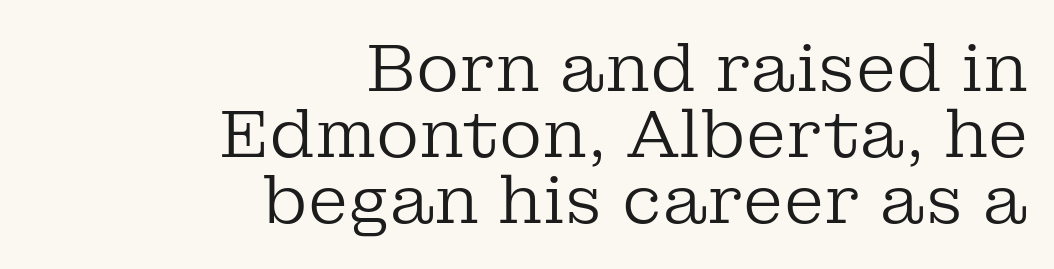
{"serif": "yes", "italic": "no", "bold": "no", "weight": "regular", "width": "normal", "stroke_contrast": "low", "x_height": "medium", "monospaced": "no", "underline": "no", "align": "right", "line_spacing": "tight", "line_spacing_ratio": 1.0, "letter_spacing": "normal", "letter_spacing_em": 0.0, "glyph_px": 66}
